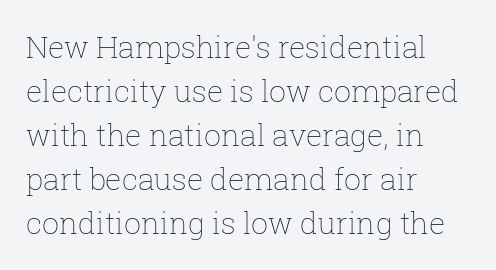
Q: Is the text bold? A: No.
Q: Is the text italic (slanted)? A: No, it is upright.
Q: Is the text underlined? A: No.
Q: How is the paragraph aligned? A: Left-aligned.
Q: Is the spacing between letters normal or unusually wide? A: Normal.
Q: Is the spacing between lines tight, normal or loose? A: Normal.
Q: Width (condensed, normal, or wide)? A: Normal.
Q: Stroke contrast? A: Low.
Q: x-height? A: Medium.
Q: Monospaced? A: No.
